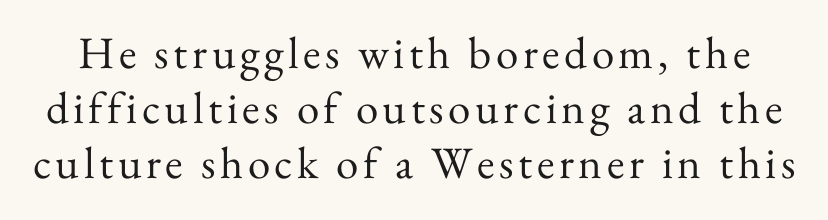
Glance below the letters and you will spot only blank space. No italicization has been applied; the sample stays upright. You could not count columns in this text — the font is proportionally spaced. This sample uses a serif face.
